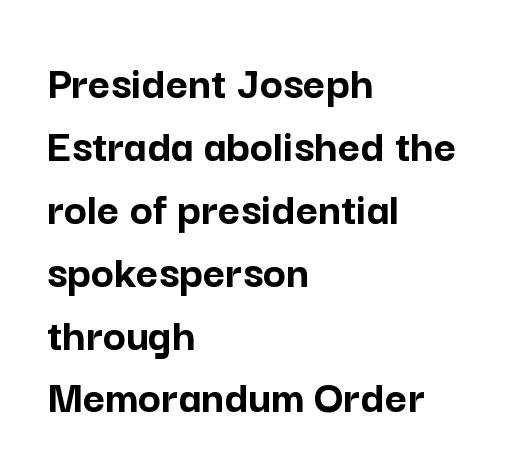
A typesetter would mark this as roman, not italic. The letters sit at their default tracking, neither squeezed nor spread. Note: no serifs on the glyphs. These words are printed bold, with thick strokes throughout. The area under the type is left untouched.
